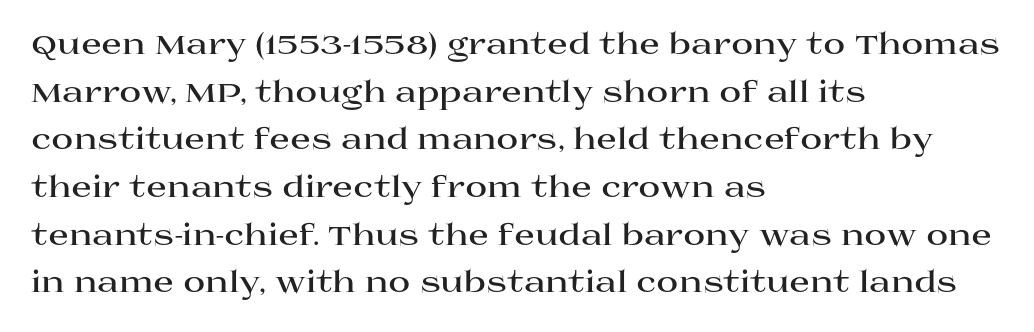
The image shows 30 px bold, wide serif type, upright; set left-aligned, normal line spacing (1.59x), normal letter spacing, not underlined; high stroke contrast and a large x-height.
